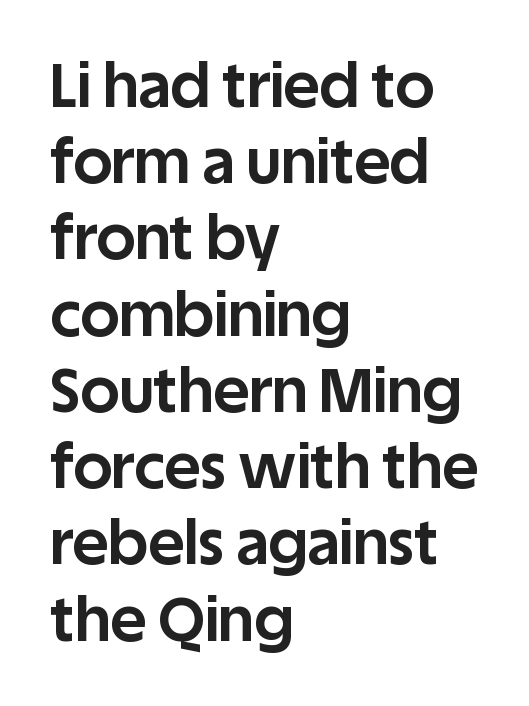
Q: Is the text bold? A: Yes.
Q: Is the text italic (slanted)? A: No, it is upright.
Q: Is the typeface a serif or a sans-serif typeface? A: Sans-serif.
Q: Is the text underlined? A: No.
Q: How is the paragraph aligned? A: Left-aligned.
Q: Is the spacing between letters normal or unusually wide? A: Normal.
Q: Is the spacing between lines tight, normal or loose? A: Normal.
Q: Width (condensed, normal, or wide)? A: Normal.
Q: Stroke contrast? A: Low.
Q: x-height? A: Large.
Q: Monospaced? A: No.
